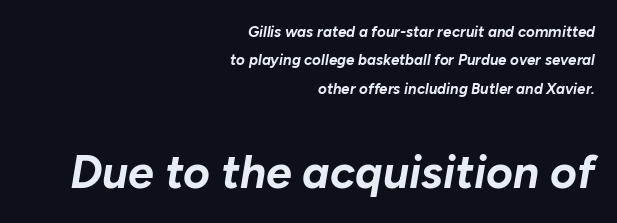
Letter spacing: default. The line-height multiplier appears high, well above default. These lines carry a lot of weight — the face is fully bold. Alignment: flush right.
